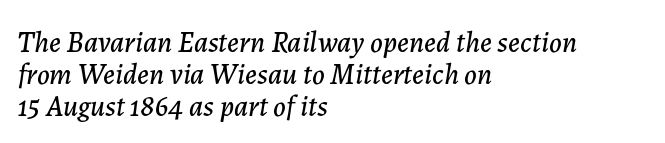
Designer's note — italics engaged. Cramped leading. The rendering keeps characters at their native spacing. These lines are set flush left with a ragged right edge. The string is rendered with underlining switched off. Do the characters align in a grid? No, the font is proportional.
